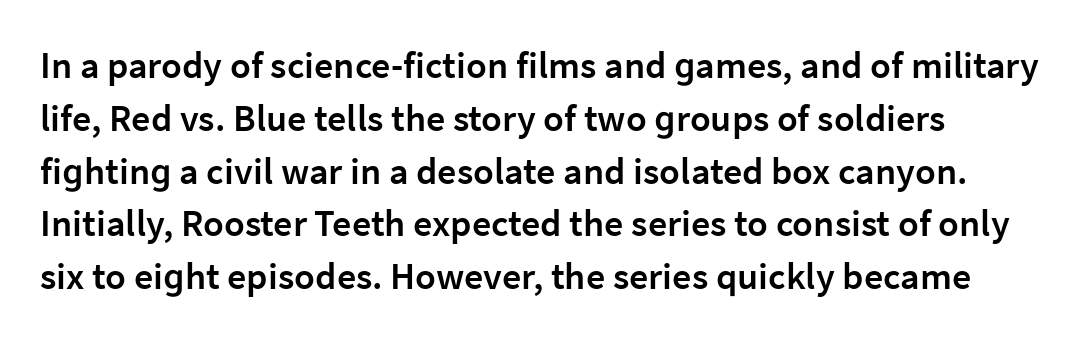
Q: Is the text bold? A: Semi-bold.
Q: Is the text italic (slanted)? A: No, it is upright.
Q: Is the typeface a serif or a sans-serif typeface? A: Sans-serif.
Q: Is the text underlined? A: No.
Q: How is the paragraph aligned? A: Left-aligned.
Q: Is the spacing between letters normal or unusually wide? A: Normal.
Q: Is the spacing between lines tight, normal or loose? A: Normal.
Q: Width (condensed, normal, or wide)? A: Normal.
Q: Stroke contrast? A: Low.
Q: x-height? A: Medium.
Q: Monospaced? A: No.
